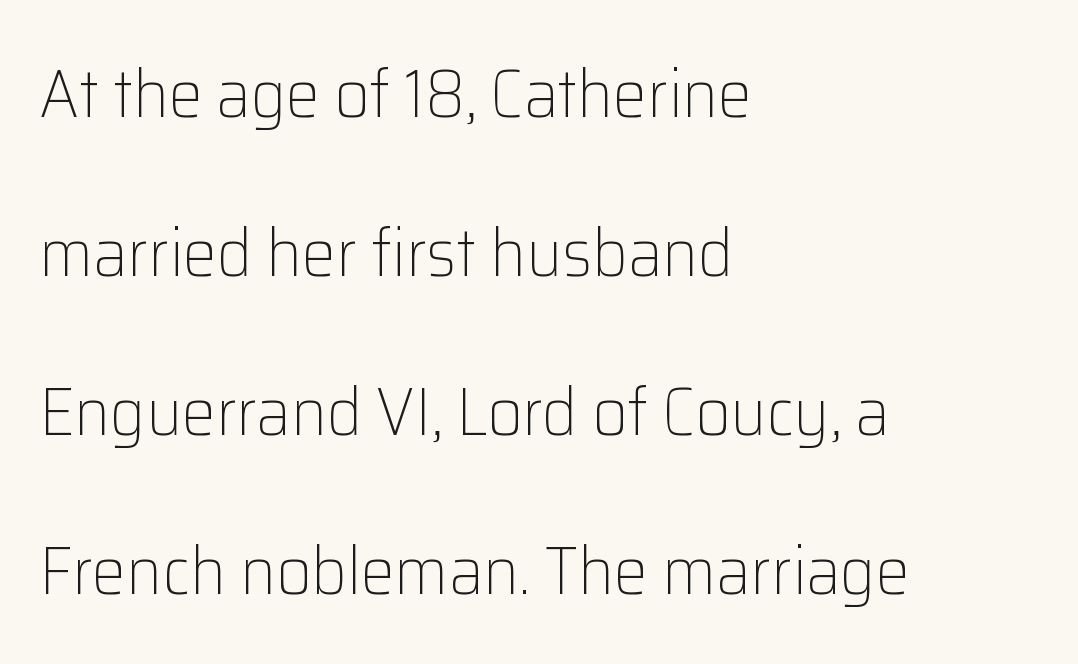
Q: Is the text bold? A: No.
Q: Is the text italic (slanted)? A: No, it is upright.
Q: Is the typeface a serif or a sans-serif typeface? A: Sans-serif.
Q: Is the text underlined? A: No.
Q: How is the paragraph aligned? A: Left-aligned.
Q: Is the spacing between letters normal or unusually wide? A: Normal.
Q: Is the spacing between lines tight, normal or loose? A: Loose.
Q: Width (condensed, normal, or wide)? A: Normal.
Q: Stroke contrast? A: Low.
Q: x-height? A: Medium.
Q: Monospaced? A: No.
